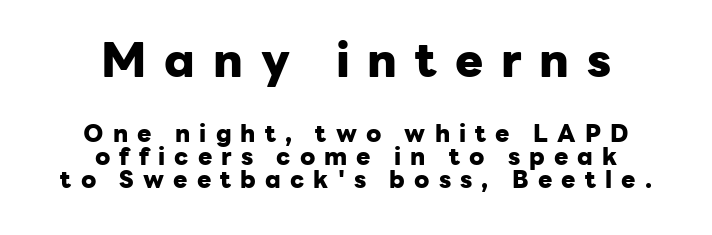
The rendering shows plain stroke endings on the letterforms — a sans-serif design. This is roman type, the default non-slanted kind. This rendering widens character spacing well past its baseline value. The letters are bold, with thick, heavy strokes. The designer dialed line spacing down below the default.
